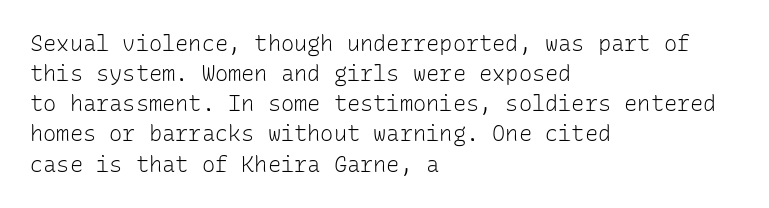
{"italic": "no", "bold": "no", "underline": "no", "align": "left", "line_spacing": "normal", "line_spacing_ratio": 1.37, "letter_spacing": "normal", "letter_spacing_em": 0.0, "glyph_px": 22}
